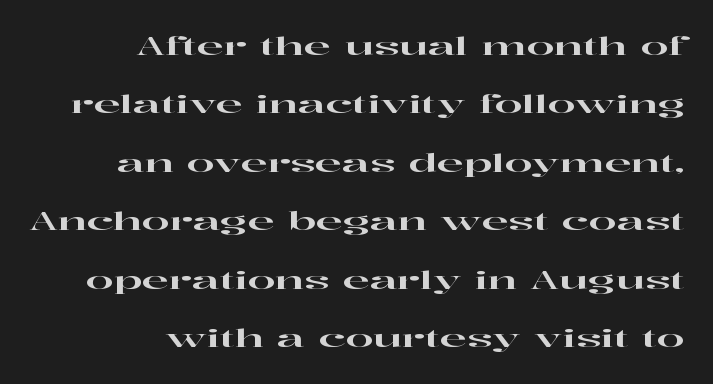
{"italic": "no", "underline": "no", "align": "right", "line_spacing": "loose", "line_spacing_ratio": 2.34, "letter_spacing": "normal", "letter_spacing_em": 0.0, "glyph_px": 25}
